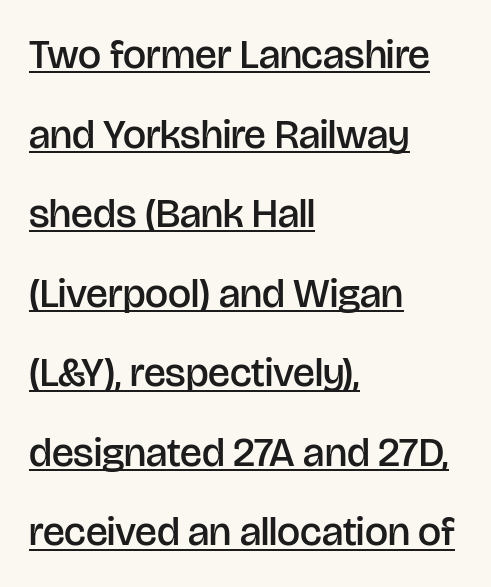
Q: Is the text bold? A: Semi-bold.
Q: Is the text italic (slanted)? A: No, it is upright.
Q: Is the typeface a serif or a sans-serif typeface? A: Sans-serif.
Q: Is the text underlined? A: Yes.
Q: How is the paragraph aligned? A: Left-aligned.
Q: Is the spacing between letters normal or unusually wide? A: Normal.
Q: Is the spacing between lines tight, normal or loose? A: Loose.
Q: Width (condensed, normal, or wide)? A: Normal.
Q: Stroke contrast? A: Low.
Q: x-height? A: Large.
Q: Monospaced? A: No.
